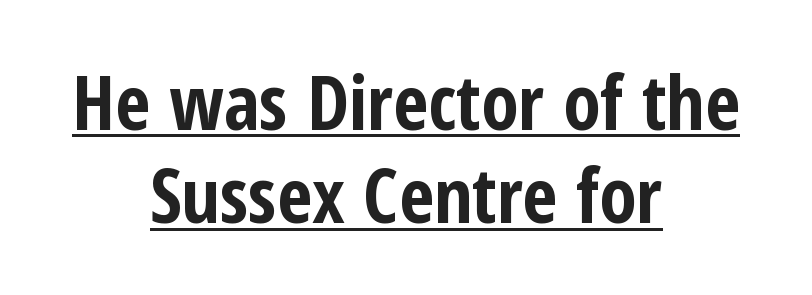
Each letter's strokes conclude bluntly, with no projecting serifs. Tracking here is standard; glyphs follow each other at the usual distance. The glyphs have the mass of a bold cut. A typesetter would call this proportional, since set widths differ per character. Both edges are ragged and mirror each other, which tells us the setting is centered.
